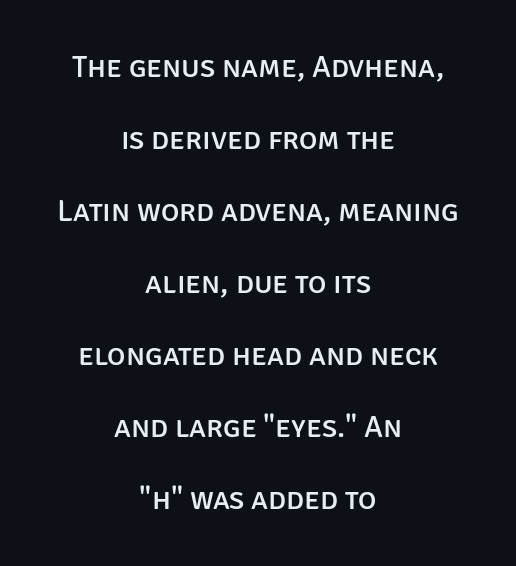
Q: Is the text italic (slanted)? A: No, it is upright.
Q: Is the typeface a serif or a sans-serif typeface? A: Sans-serif.
Q: Is the text underlined? A: No.
Q: How is the paragraph aligned? A: Centered.
Q: Is the spacing between letters normal or unusually wide? A: Normal.
Q: Is the spacing between lines tight, normal or loose? A: Loose.
Q: Width (condensed, normal, or wide)? A: Normal.
Q: Stroke contrast? A: Low.
Q: x-height? A: Large.
Q: Monospaced? A: No.
